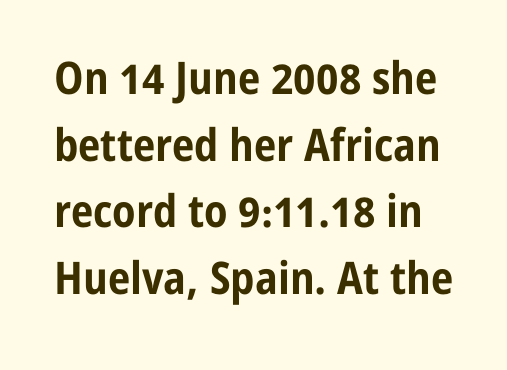
The image shows 45 px bold, condensed sans-serif type, upright; set normal line spacing (1.48x), normal letter spacing, not underlined; low stroke contrast and a medium x-height.
